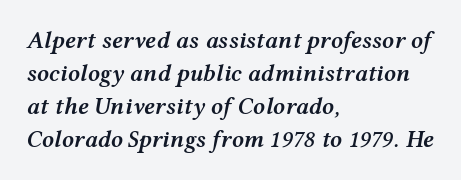
The image shows 24 px text type, italic (leaning right); set left-aligned, normal line spacing (1.38x), normal letter spacing, not underlined.
